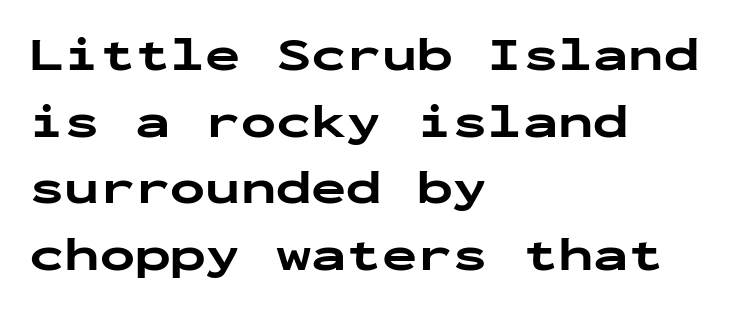
Q: Is the text bold? A: Yes.
Q: Is the text italic (slanted)? A: No, it is upright.
Q: Is the typeface a serif or a sans-serif typeface? A: Sans-serif.
Q: Is the text underlined? A: No.
Q: How is the paragraph aligned? A: Left-aligned.
Q: Is the spacing between letters normal or unusually wide? A: Normal.
Q: Is the spacing between lines tight, normal or loose? A: Normal.
Q: Width (condensed, normal, or wide)? A: Wide.
Q: Stroke contrast? A: Low.
Q: x-height? A: Medium.
Q: Monospaced? A: Yes.
